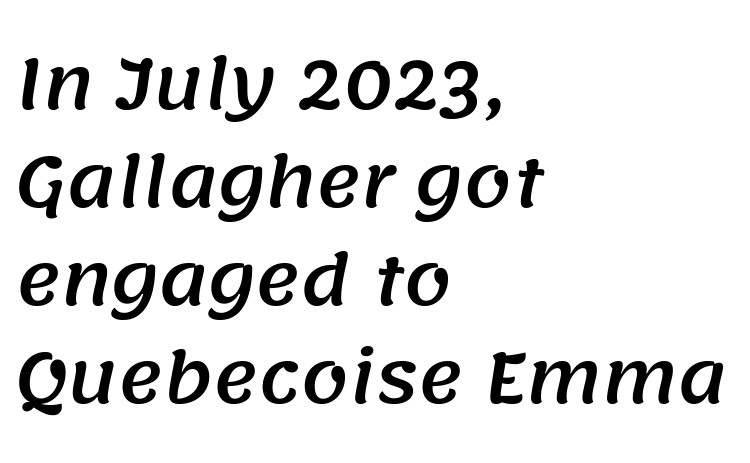
A typesetter would call this proportional, since set widths differ per character. Nothing unusual about the tracking: characters are spaced as the font intends. Honestly, the row spacing looks completely unremarkable. Decoration check: the copy has no underline. In terms of letterform style, serifs are entirely absent. Does the copy run flush right? No — it runs flush left.
